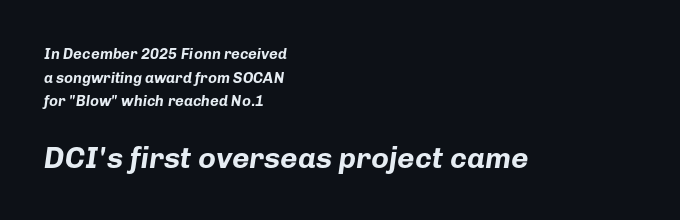
This rendering uses left alignment, leaving the right contour irregular. On the weight axis this lands at bold, roughly 700. Decoration check: the copy has no underline. The type is set solid horizontally, with unmodified tracking.
